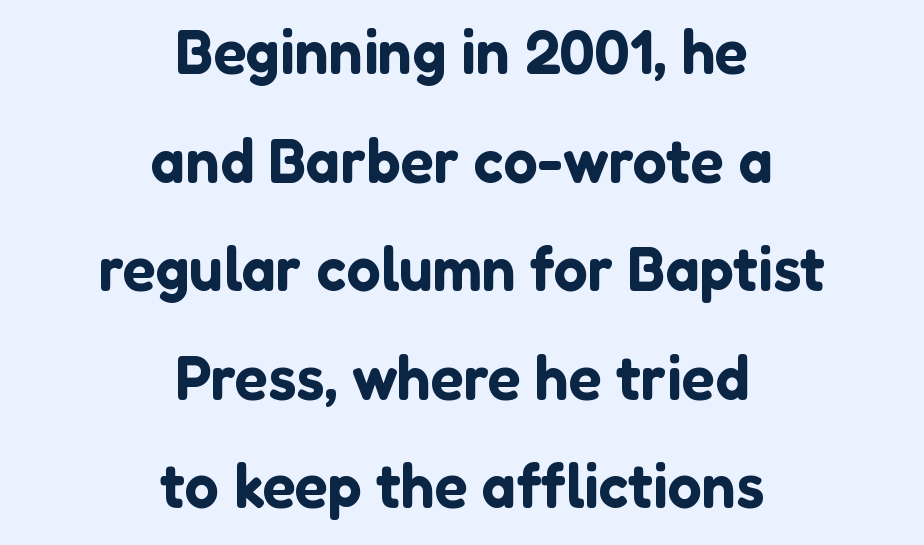
{"serif": "no", "italic": "no", "width": "normal", "stroke_contrast": "low", "x_height": "medium", "monospaced": "no", "underline": "no", "align": "center", "line_spacing_ratio": 1.78, "letter_spacing": "normal", "letter_spacing_em": 0.0, "glyph_px": 61}
